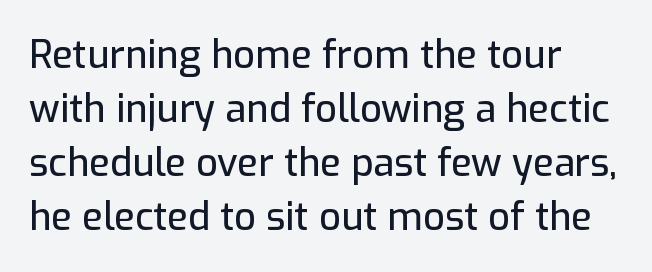
{"serif": "no", "italic": "no", "width": "normal", "stroke_contrast": "low", "x_height": "medium", "monospaced": "no", "underline": "no", "align": "left", "line_spacing": "normal", "line_spacing_ratio": 1.42, "letter_spacing": "normal", "letter_spacing_em": 0.0, "glyph_px": 38}
